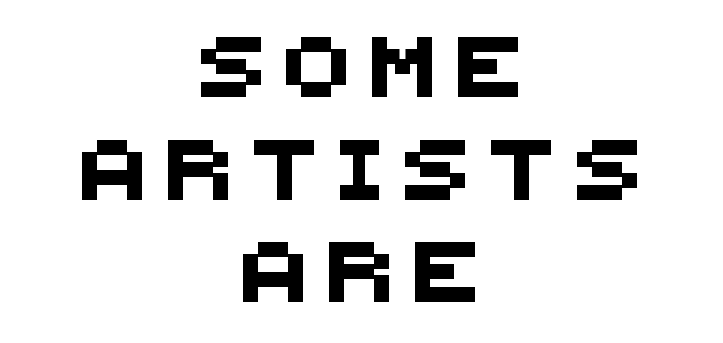
The passage shown is typed in a proportional face where columns would drift. Regarding serifs, this sample does without them. Students, note that the glyphs here are deliberately spaced far apart. The space directly below the letters is spotless. Leftover space on each line is divided equally before and after the words.
